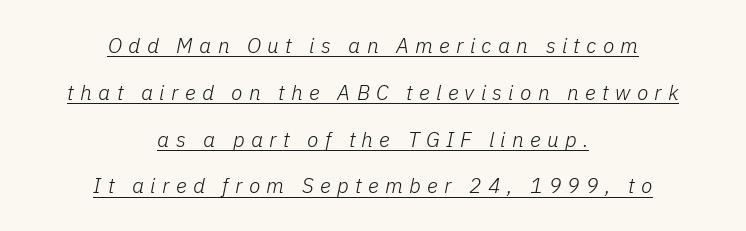
{"italic": "yes", "lean": "right", "slant_degrees": 11, "bold": "no", "underline": "yes", "align": "center", "line_spacing": "loose", "line_spacing_ratio": 2.23, "letter_spacing": "wide", "letter_spacing_em": 0.3, "glyph_px": 21}
